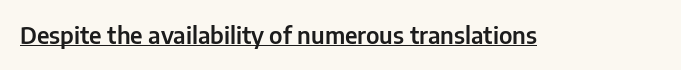
{"italic": "no", "underline": "yes", "letter_spacing": "normal", "letter_spacing_em": 0.0, "glyph_px": 23}
